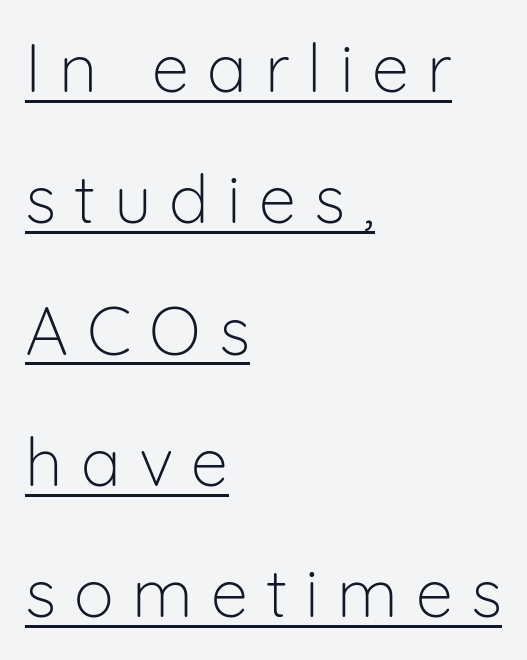
Q: Is the text bold? A: No.
Q: Is the text italic (slanted)? A: No, it is upright.
Q: Is the typeface a serif or a sans-serif typeface? A: Sans-serif.
Q: Is the text underlined? A: Yes.
Q: How is the paragraph aligned? A: Left-aligned.
Q: Is the spacing between letters normal or unusually wide? A: Unusually wide.
Q: Is the spacing between lines tight, normal or loose? A: Loose.
Q: Width (condensed, normal, or wide)? A: Normal.
Q: Stroke contrast? A: Low.
Q: x-height? A: Medium.
Q: Monospaced? A: No.
